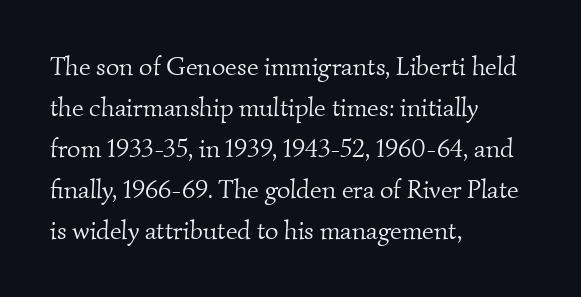
The image shows 26 px text type; set left-aligned, normal line spacing (1.58x), normal letter spacing, not underlined.
